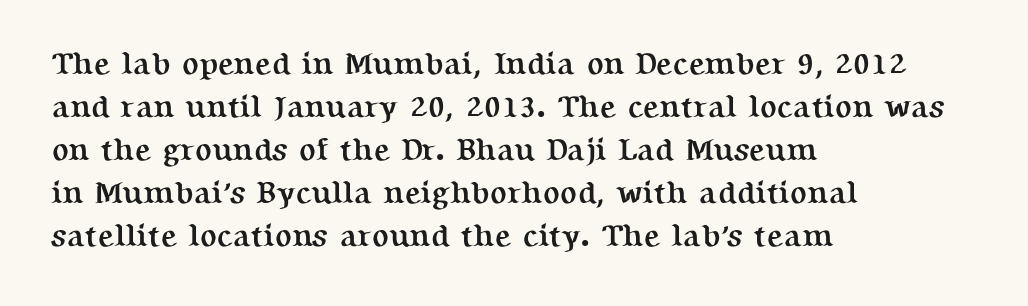
The image shows 31 px semibold serif type, upright; set left-aligned, normal line spacing (1.39x), normal letter spacing, not underlined; medium stroke contrast and a medium x-height.
